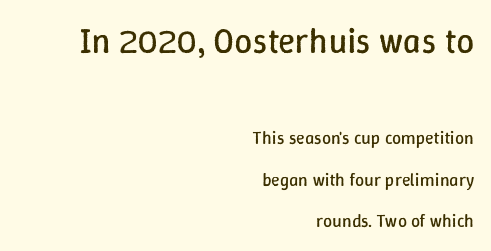
Q: Is the text bold? A: No.
Q: Is the text italic (slanted)? A: No, it is upright.
Q: Is the text underlined? A: No.
Q: How is the paragraph aligned? A: Right-aligned.
Q: Is the spacing between letters normal or unusually wide? A: Normal.
Q: Is the spacing between lines tight, normal or loose? A: Loose.
Q: Which block of text is set in a larger size, the first (top) or the second (bottom)? A: The first (top) one.
Q: Width (condensed, normal, or wide)? A: Normal.
Q: Stroke contrast? A: Low.
Q: x-height? A: Medium.
Q: Monospaced? A: No.
